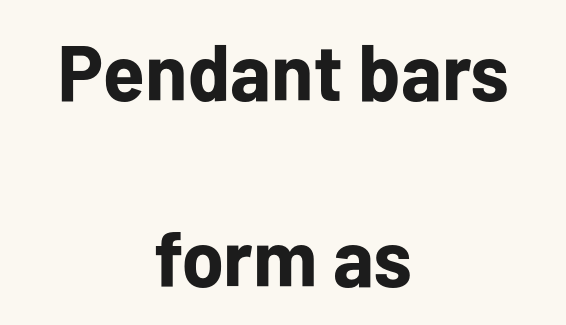
These lines carry a lot of weight — the face is fully bold. The vertical gap from one line to the next is large. These lines are rendered in a variable-pitch font. This is sans-serif lettering, the kind often seen on screens and signage.
